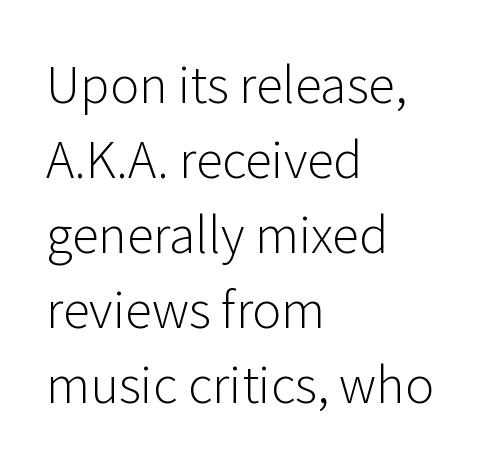
Q: Is the text bold? A: No.
Q: Is the text italic (slanted)? A: No, it is upright.
Q: Is the typeface a serif or a sans-serif typeface? A: Sans-serif.
Q: Is the text underlined? A: No.
Q: How is the paragraph aligned? A: Left-aligned.
Q: Is the spacing between letters normal or unusually wide? A: Normal.
Q: Is the spacing between lines tight, normal or loose? A: Normal.
Q: Width (condensed, normal, or wide)? A: Normal.
Q: Stroke contrast? A: Low.
Q: x-height? A: Medium.
Q: Monospaced? A: No.
